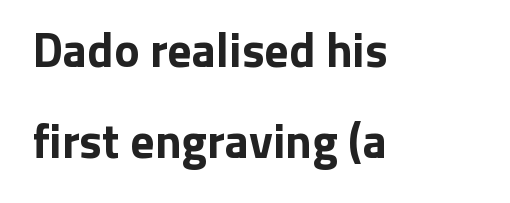
Q: Is the text bold? A: Yes.
Q: Is the text italic (slanted)? A: No, it is upright.
Q: Is the typeface a serif or a sans-serif typeface? A: Sans-serif.
Q: Is the text underlined? A: No.
Q: How is the paragraph aligned? A: Left-aligned.
Q: Is the spacing between letters normal or unusually wide? A: Normal.
Q: Is the spacing between lines tight, normal or loose? A: Loose.
Q: Width (condensed, normal, or wide)? A: Normal.
Q: Stroke contrast? A: Low.
Q: x-height? A: Medium.
Q: Monospaced? A: No.
